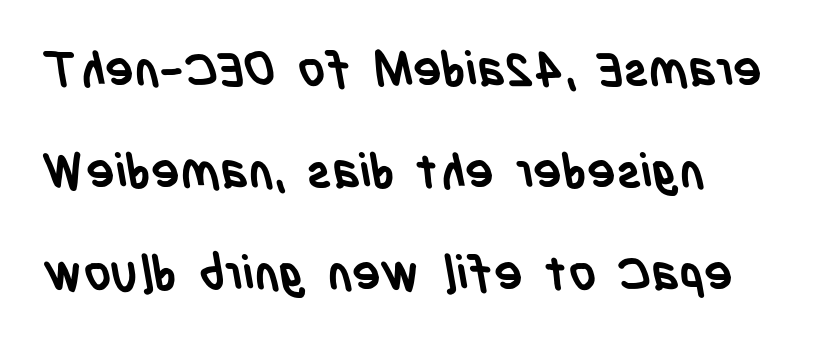
{"serif": "no", "bold": "yes", "weight": "semibold", "width": "condensed", "stroke_contrast": "low", "x_height": "large", "monospaced": "no", "underline": "no", "align": "left", "line_spacing": "loose", "line_spacing_ratio": 2.12, "letter_spacing": "normal", "letter_spacing_em": 0.0, "glyph_px": 48}
